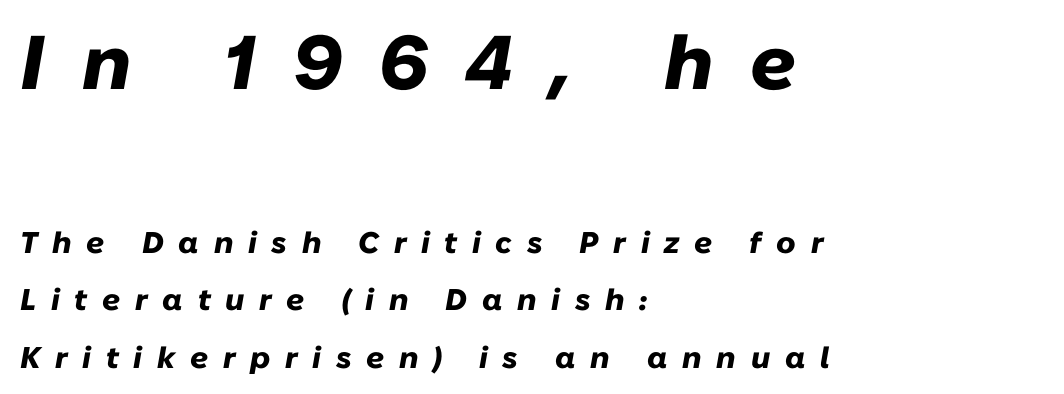
Summary of weight: heavy, a full bold. A bare baseline throughout the passage. Larger block? The one above; the one below is distinctly smaller. In CSS terms this would be text-align: left. Vertical spacing — loose.
